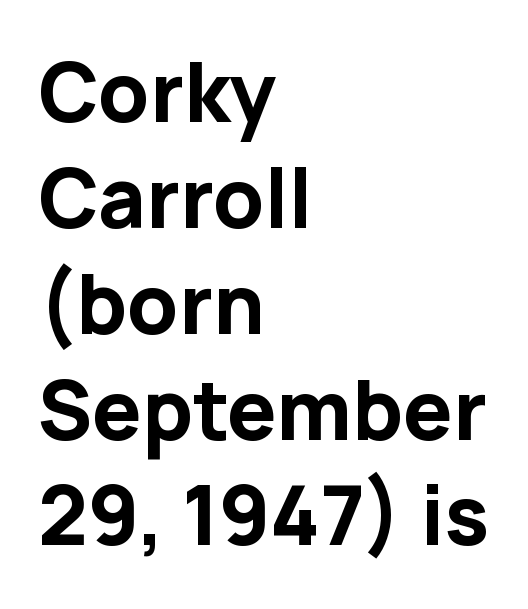
The image shows 79 px bold sans-serif type, upright; set left-aligned, normal line spacing (1.34x), normal letter spacing, not underlined; low stroke contrast and a medium x-height.
